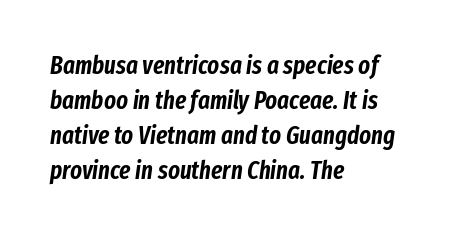
Q: Is the text italic (slanted)? A: Yes, it leans right by about 8 degrees.
Q: Is the text underlined? A: No.
Q: How is the paragraph aligned? A: Left-aligned.
Q: Is the spacing between letters normal or unusually wide? A: Normal.
Q: Is the spacing between lines tight, normal or loose? A: Normal.
